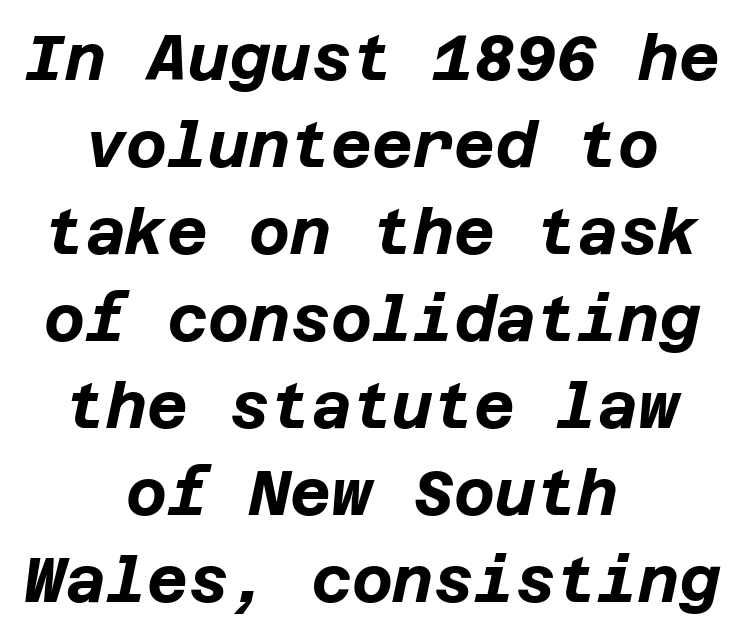
Q: Is the text bold? A: Yes.
Q: Is the text italic (slanted)? A: Yes, it leans right by about 12 degrees.
Q: Is the text underlined? A: No.
Q: How is the paragraph aligned? A: Centered.
Q: Is the spacing between letters normal or unusually wide? A: Normal.
Q: Is the spacing between lines tight, normal or loose? A: Normal.
Q: Width (condensed, normal, or wide)? A: Normal.
Q: Stroke contrast? A: Low.
Q: x-height? A: Large.
